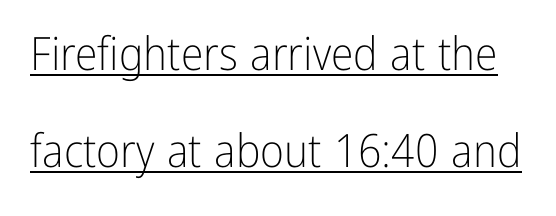
What kind of face is this? One without serifs — a sans. Students, note that the glyphs here touch the page at normal intervals. Underlining? Definitely there. Note the varied advance widths — an 'i' is clearly narrower than an 'm'.
